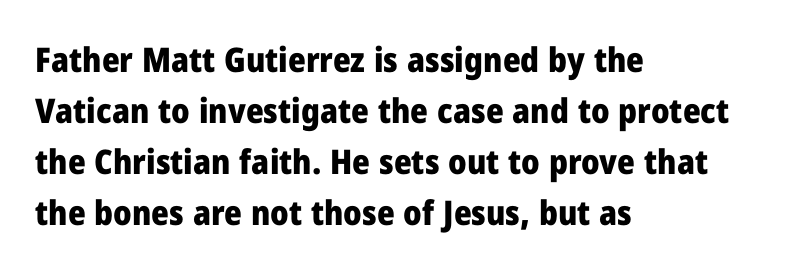
Q: Is the text bold? A: Yes.
Q: Is the text italic (slanted)? A: No, it is upright.
Q: Is the typeface a serif or a sans-serif typeface? A: Sans-serif.
Q: Is the text underlined? A: No.
Q: How is the paragraph aligned? A: Left-aligned.
Q: Is the spacing between letters normal or unusually wide? A: Normal.
Q: Is the spacing between lines tight, normal or loose? A: Normal.
Q: Width (condensed, normal, or wide)? A: Normal.
Q: Stroke contrast? A: Low.
Q: x-height? A: Medium.
Q: Monospaced? A: No.
